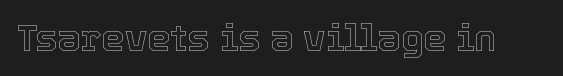
Rule under the text: the space is simply empty. Varying glyph widths throughout — classic text-font behaviour. The letters stand straight up with perfectly vertical stems. This sample uses plain, unmodified letter spacing.
